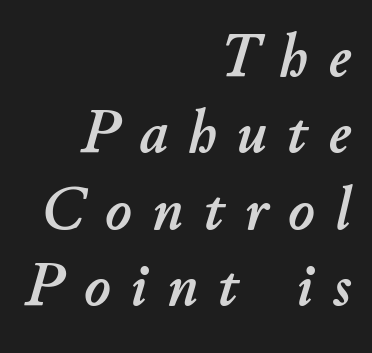
Q: Is the text italic (slanted)? A: Yes, it leans right by about 11 degrees.
Q: Is the text underlined? A: No.
Q: How is the paragraph aligned? A: Right-aligned.
Q: Is the spacing between letters normal or unusually wide? A: Unusually wide.
Q: Width (condensed, normal, or wide)? A: Normal.
Q: Stroke contrast? A: Low.
Q: x-height? A: Small.
Q: Monospaced? A: No.
